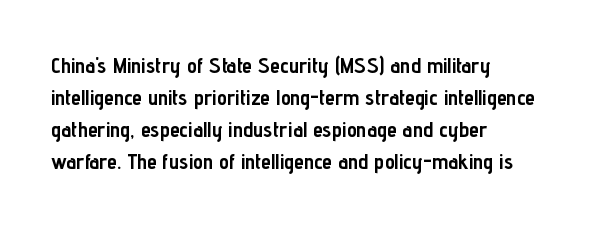
{"italic": "no", "bold": "yes", "underline": "no", "align": "left", "line_spacing": "normal", "line_spacing_ratio": 1.46, "letter_spacing": "normal", "letter_spacing_em": 0.0, "glyph_px": 22}
